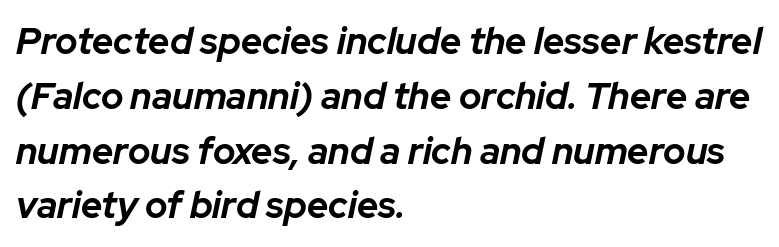
The lines are quadded left. Each letter keeps its own natural width here, so spacing adapts to shape. Letter spacing: default. Rows of type keep a routine distance in the vertical direction. A clean baseline with only descenders dipping below it. What weight is shown? A full bold with thick strokes.
